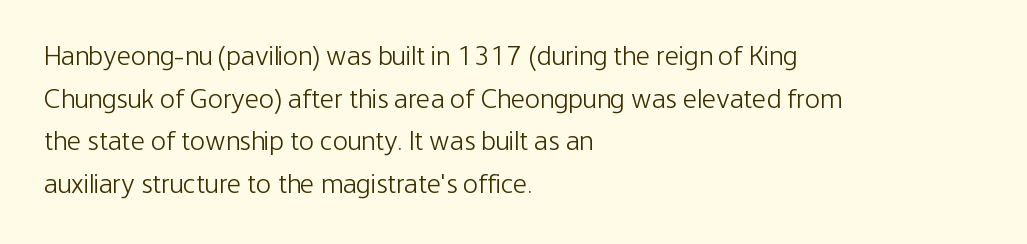
The image shows 28 px light, condensed sans-serif type, upright; set left-aligned, normal line spacing (1.52x), normal letter spacing, not underlined; low stroke contrast and a medium x-height.
